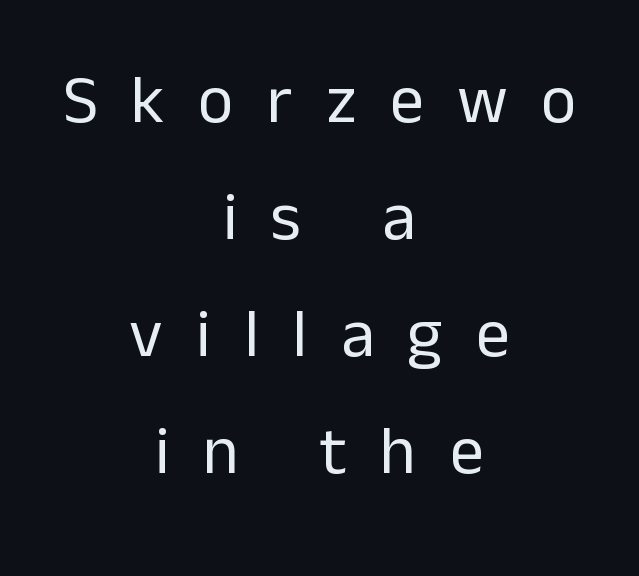
{"serif": "no", "italic": "no", "bold": "no", "weight": "regular", "width": "normal", "stroke_contrast": "low", "x_height": "medium", "monospaced": "no", "underline": "no", "align": "center", "line_spacing_ratio": 1.72, "letter_spacing": "wide", "letter_spacing_em": 0.49, "glyph_px": 68}
